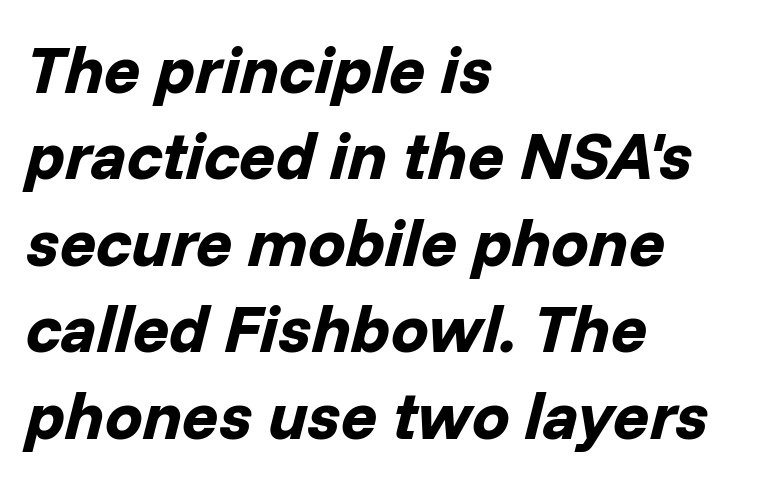
These lines are rendered in a variable-pitch font. Slant detected: the letters are inclined. Has an underline been added? It has not. Every letter is thick-stroked: bold, no question. Reading down the column, the eye jumps a familiar distance to each next line.
